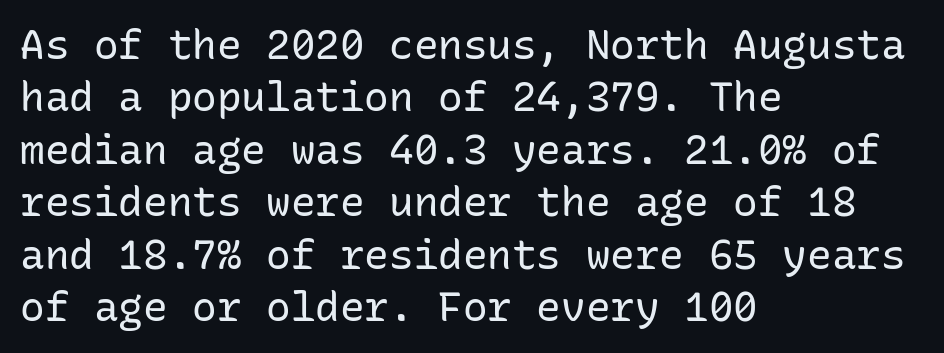
The image shows 41 px regular-weight sans-serif type, upright, monospaced; set left-aligned, normal line spacing (1.28x), normal letter spacing, not underlined; low stroke contrast and a medium x-height.
